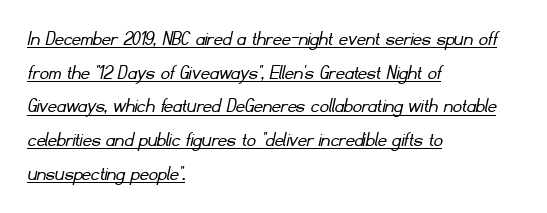
The image shows 22 px text type; set left-aligned, normal line spacing (1.53x), normal letter spacing, underlined.
